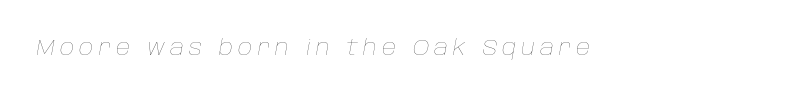
The image shows 22 px text type, italic (leaning right); set unusually wide letter spacing (+0.23 em), not underlined.
